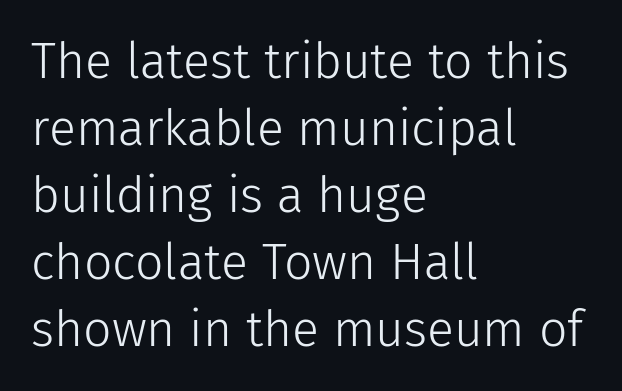
The image shows 50 px light sans-serif type, upright; set left-aligned, normal line spacing (1.34x), normal letter spacing, not underlined; low stroke contrast and a medium x-height.
